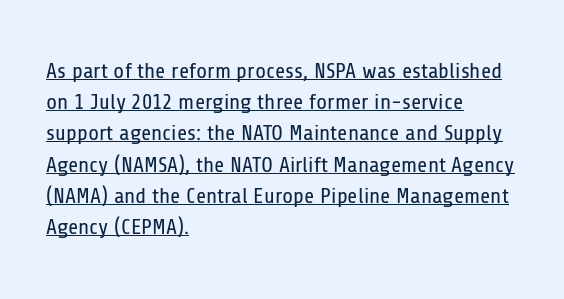
Casual observation: everything's shoved over to the left. Standard letterfit; no display-style spreading of the glyphs. Do the letters lean? They stand straight. If you measured baseline to baseline, you'd find a middling distance. Check the space under the baseline: a stroke is drawn there. The characters are drawn with everyday or finer stroke widths.
